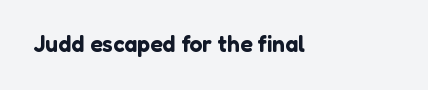
Q: Is the text italic (slanted)? A: No, it is upright.
Q: Is the text underlined? A: No.
Q: Is the spacing between letters normal or unusually wide? A: Normal.
